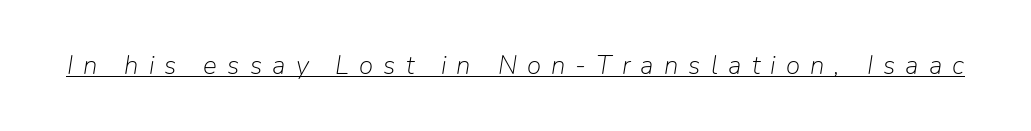
The image shows 26 px text type, italic (leaning right); set unusually wide letter spacing (+0.39 em), underlined.
